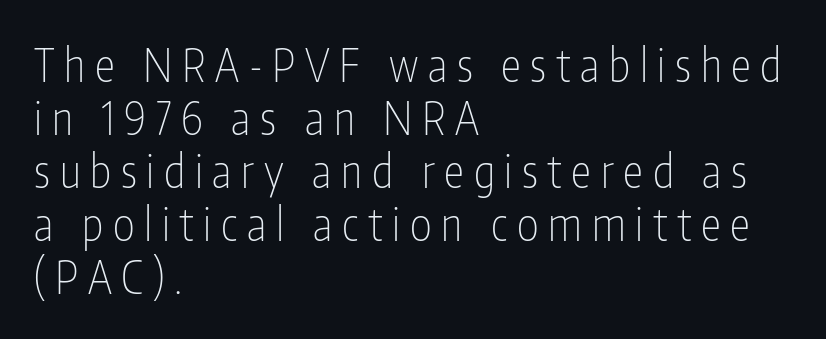
The image shows 46 px thin, condensed sans-serif type, upright; set left-aligned, tight line spacing (1.15x), unusually wide letter spacing (+0.21 em), not underlined; low stroke contrast and a medium x-height.
